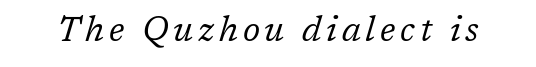
{"serif": "yes", "italic": "yes", "lean": "right", "slant_degrees": 17, "bold": "no", "weight": "regular", "width": "normal", "stroke_contrast": "low", "x_height": "medium", "monospaced": "no", "underline": "no", "glyph_px": 34}
